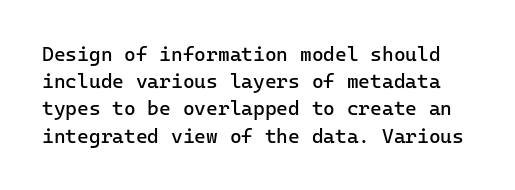
{"italic": "no", "bold": "no", "underline": "no", "line_spacing": "normal", "line_spacing_ratio": 1.36, "letter_spacing": "normal", "letter_spacing_em": 0.0, "glyph_px": 20}
